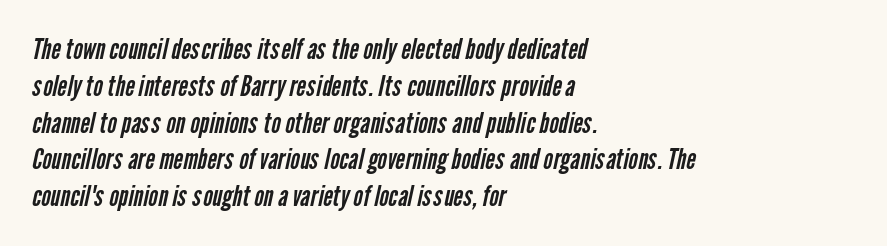
Q: Is the text bold? A: No.
Q: Is the typeface a serif or a sans-serif typeface? A: Sans-serif.
Q: Is the text underlined? A: No.
Q: How is the paragraph aligned? A: Left-aligned.
Q: Is the spacing between letters normal or unusually wide? A: Normal.
Q: Is the spacing between lines tight, normal or loose? A: Normal.
Q: Width (condensed, normal, or wide)? A: Condensed.
Q: Stroke contrast? A: Low.
Q: x-height? A: Medium.
Q: Monospaced? A: No.
